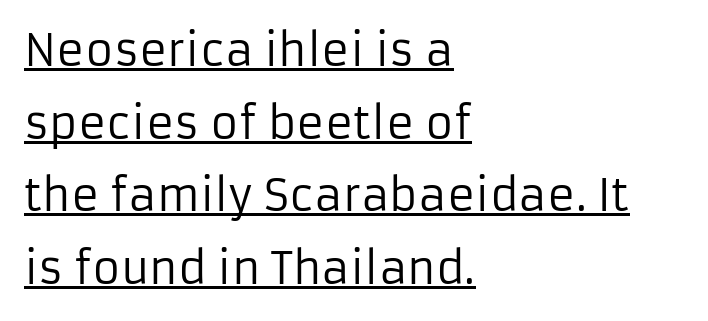
The image shows 43 px regular-weight sans-serif type, upright; set left-aligned, normal line spacing (1.69x), normal letter spacing, underlined; low stroke contrast and a medium x-height.
